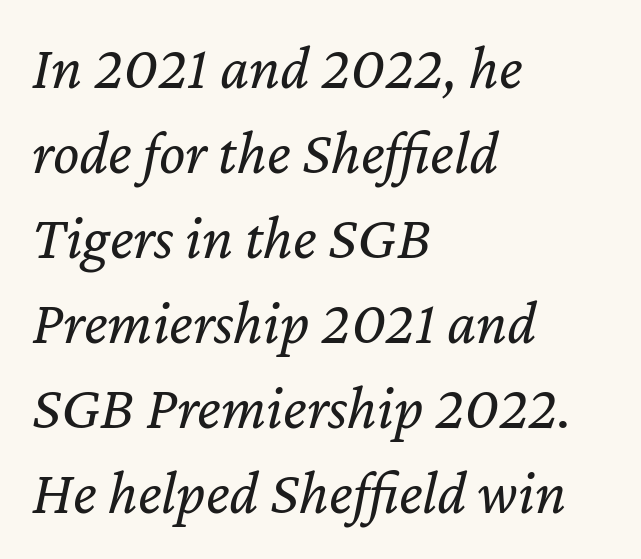
The image shows 62 px regular-weight type, italic (leaning right); set left-aligned, normal line spacing (1.37x), normal letter spacing, not underlined; low stroke contrast and a medium x-height.
